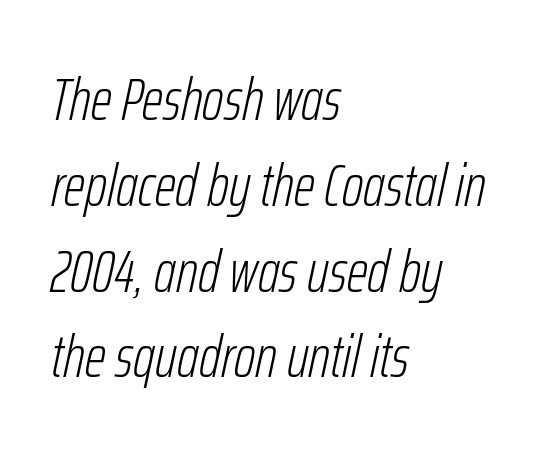
Q: Is the text bold? A: No.
Q: Is the text italic (slanted)? A: Yes, it leans right by about 12 degrees.
Q: Is the text underlined? A: No.
Q: How is the paragraph aligned? A: Left-aligned.
Q: Is the spacing between letters normal or unusually wide? A: Normal.
Q: Is the spacing between lines tight, normal or loose? A: Normal.
Q: Width (condensed, normal, or wide)? A: Condensed.
Q: Stroke contrast? A: Low.
Q: x-height? A: Medium.
Q: Monospaced? A: No.
